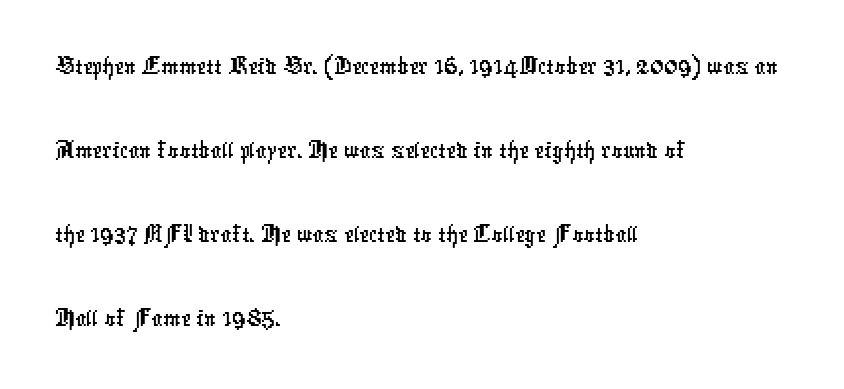
Q: Is the typeface a serif or a sans-serif typeface? A: Sans-serif.
Q: Is the text underlined? A: No.
Q: How is the paragraph aligned? A: Left-aligned.
Q: Is the spacing between letters normal or unusually wide? A: Normal.
Q: Is the spacing between lines tight, normal or loose? A: Normal.
Q: Width (condensed, normal, or wide)? A: Condensed.
Q: Stroke contrast? A: Low.
Q: x-height? A: Medium.
Q: Monospaced? A: No.
